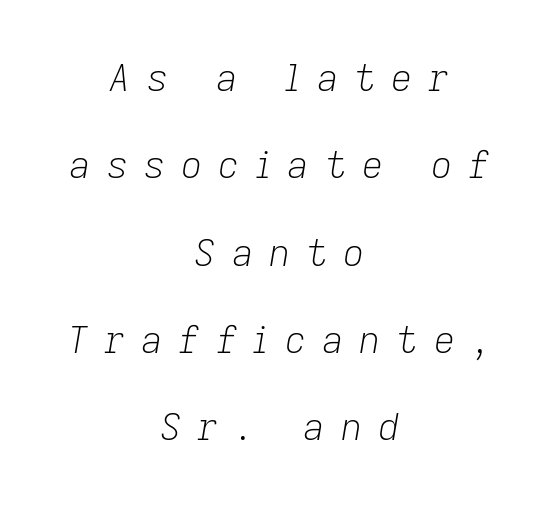
Q: Is the text bold? A: No.
Q: Is the text italic (slanted)? A: Yes, it leans right by about 9 degrees.
Q: Is the text underlined? A: No.
Q: How is the paragraph aligned? A: Centered.
Q: Is the spacing between letters normal or unusually wide? A: Unusually wide.
Q: Is the spacing between lines tight, normal or loose? A: Loose.
Q: Width (condensed, normal, or wide)? A: Normal.
Q: Stroke contrast? A: Low.
Q: x-height? A: Medium.
Q: Monospaced? A: No.
